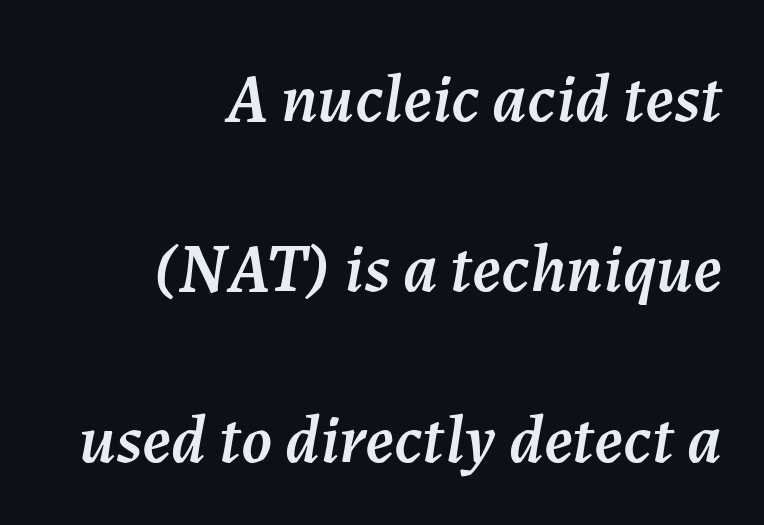
{"italic": "yes", "lean": "right", "slant_degrees": 7, "width": "normal", "stroke_contrast": "medium", "x_height": "medium", "monospaced": "no", "underline": "no", "align": "right", "line_spacing": "loose", "line_spacing_ratio": 2.47, "letter_spacing": "normal", "letter_spacing_em": 0.0, "glyph_px": 69}
